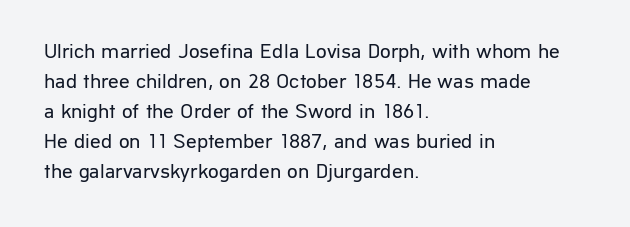
Compared with typical body copy, the letter spacing here is the same. The text block is weighted toward the left margin, trailing off unevenly rightward. The foot of each line stays bare and open. Evenly set lines give the paragraph a standard silhouette. Stroke thickness stays within the range of a standard reading face or lighter.
